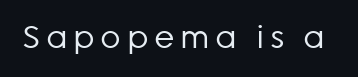
Q: Is the text bold? A: No.
Q: Is the text italic (slanted)? A: No, it is upright.
Q: Is the typeface a serif or a sans-serif typeface? A: Sans-serif.
Q: Is the text underlined? A: No.
Q: Width (condensed, normal, or wide)? A: Normal.
Q: Stroke contrast? A: Low.
Q: x-height? A: Medium.
Q: Monospaced? A: No.
